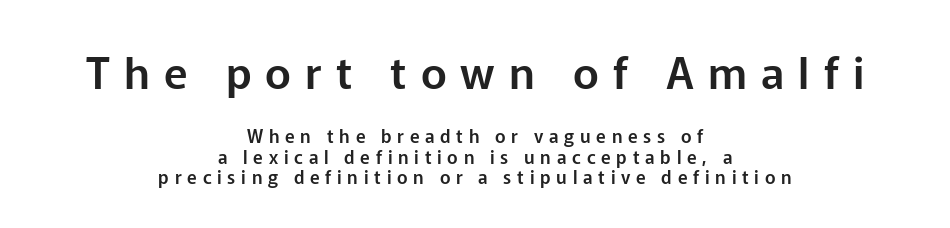
Q: Is the text italic (slanted)? A: No, it is upright.
Q: Is the typeface a serif or a sans-serif typeface? A: Sans-serif.
Q: Is the text underlined? A: No.
Q: How is the paragraph aligned? A: Centered.
Q: Is the spacing between letters normal or unusually wide? A: Unusually wide.
Q: Is the spacing between lines tight, normal or loose? A: Tight.
Q: Which block of text is set in a larger size, the first (top) or the second (bottom)? A: The first (top) one.
Q: Width (condensed, normal, or wide)? A: Normal.
Q: Stroke contrast? A: Low.
Q: x-height? A: Medium.
Q: Monospaced? A: No.
